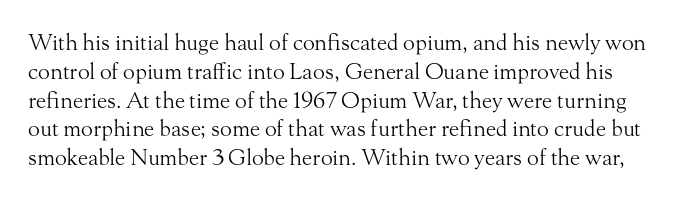
{"italic": "no", "bold": "no", "underline": "no", "line_spacing": "normal", "line_spacing_ratio": 1.31, "letter_spacing": "normal", "letter_spacing_em": 0.0, "glyph_px": 22}
